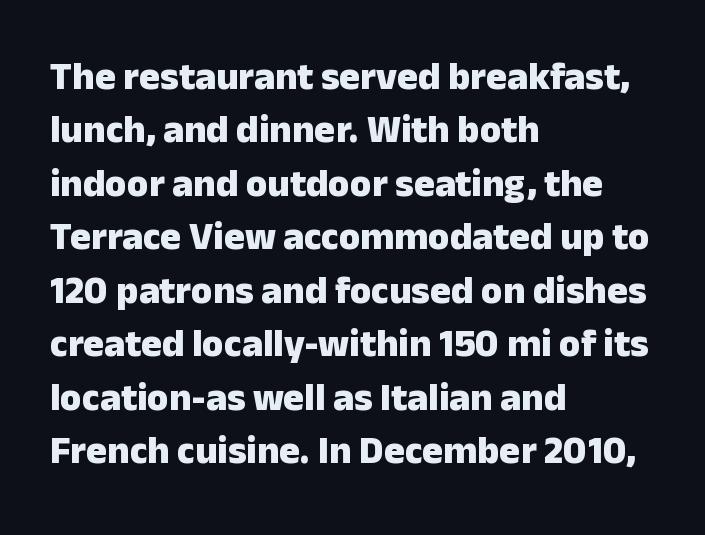
Q: Is the text bold? A: Yes.
Q: Is the text italic (slanted)? A: No, it is upright.
Q: Is the typeface a serif or a sans-serif typeface? A: Sans-serif.
Q: Is the text underlined? A: No.
Q: How is the paragraph aligned? A: Left-aligned.
Q: Is the spacing between letters normal or unusually wide? A: Normal.
Q: Is the spacing between lines tight, normal or loose? A: Normal.
Q: Width (condensed, normal, or wide)? A: Normal.
Q: Stroke contrast? A: Low.
Q: x-height? A: Medium.
Q: Monospaced? A: No.
